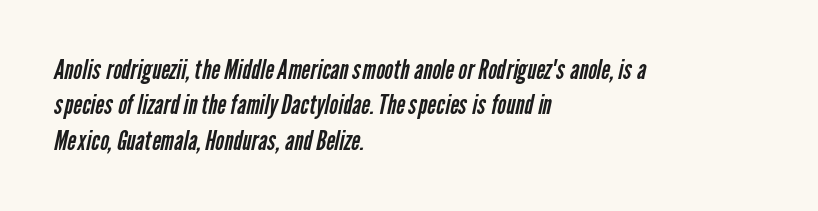
Words float on clear page, feet unadorned. Default kerning and tracking; the words read as compact shapes. Typeset ragged right — the left edge is the straight one. Bold? No — there's no thickening of the strokes. Evenly set lines give the paragraph a standard silhouette.
